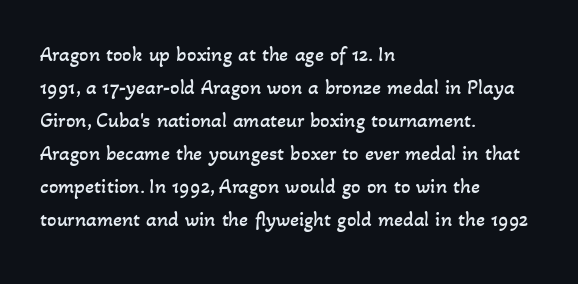
The image shows 21 px text type; set left-aligned, normal line spacing (1.57x), normal letter spacing, not underlined.
